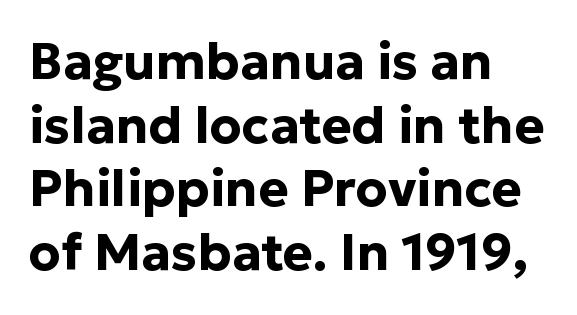
{"serif": "no", "italic": "no", "bold": "yes", "weight": "bold", "width": "normal", "stroke_contrast": "low", "x_height": "medium", "monospaced": "no", "underline": "no", "align": "left", "line_spacing": "normal", "line_spacing_ratio": 1.25, "letter_spacing": "normal", "letter_spacing_em": 0.0, "glyph_px": 51}
